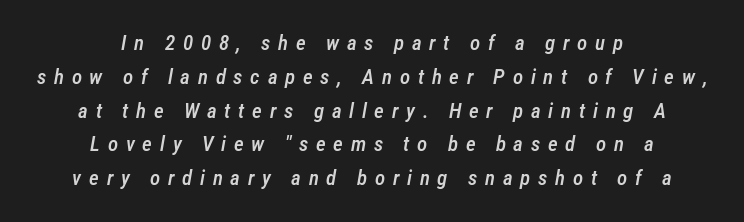
{"italic": "yes", "lean": "right", "slant_degrees": 12, "bold": "semi", "underline": "no", "align": "center", "line_spacing": "normal", "line_spacing_ratio": 1.61, "letter_spacing": "wide", "letter_spacing_em": 0.37, "glyph_px": 21}
